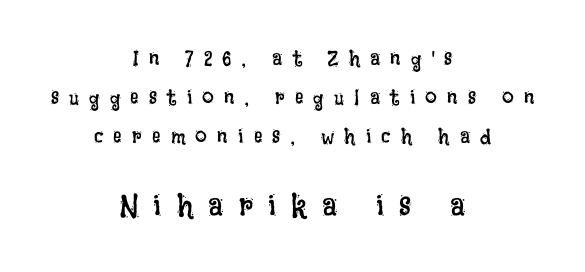
The image shows 31 px regular-weight, condensed type, upright; set centered, line spacing 1.85x, unusually wide letter spacing (+0.49 em), not underlined; the second (bottom) block is 1.48x larger; low stroke contrast and a large x-height.
